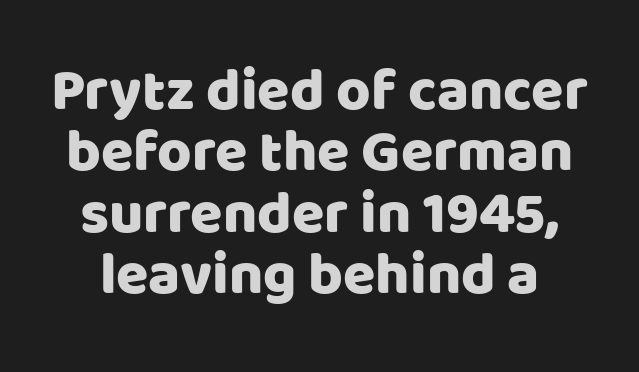
Italic? Not at all — the glyphs are vertical. Underline: absent. Character widths vary here, with narrow letters taking less room than wide ones. These lines are composed in type without serifs. In terms of letterspacing, this is plain default setting.
